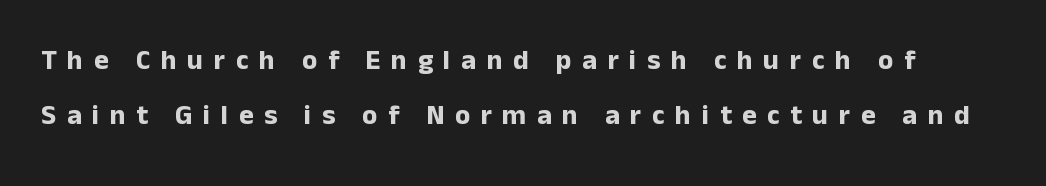
The image shows 28 px bold sans-serif type, upright; set loose line spacing (1.98x), unusually wide letter spacing (+0.38 em), not underlined; low stroke contrast and a medium x-height.
